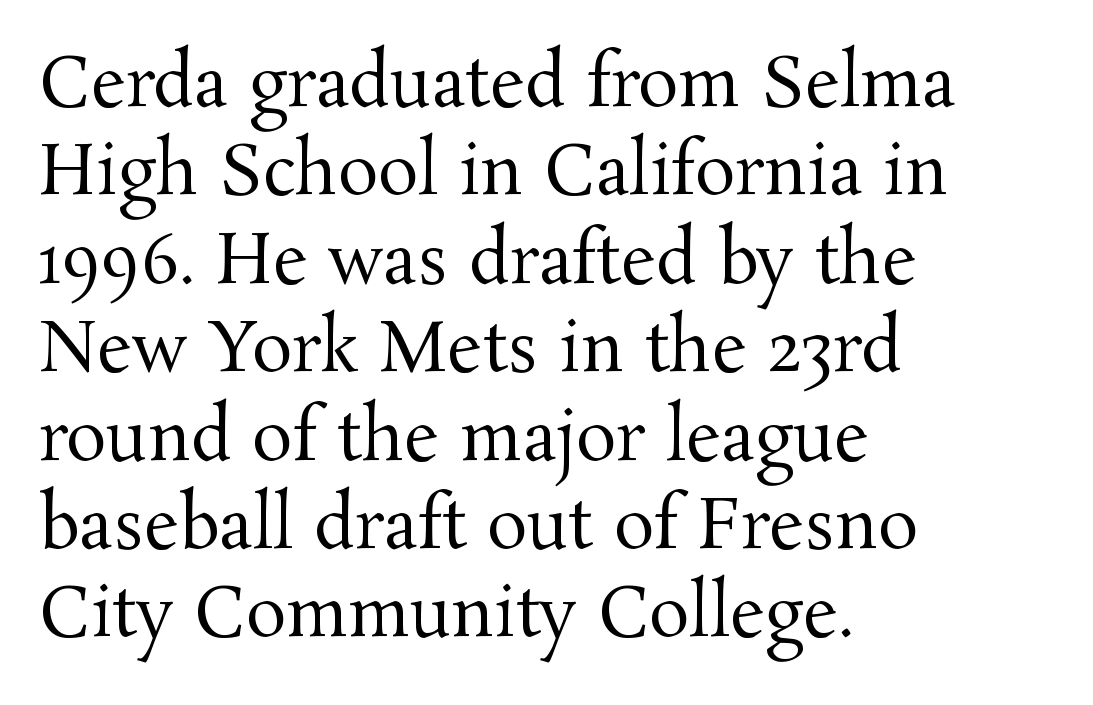
Q: Is the text bold? A: No.
Q: Is the text italic (slanted)? A: No, it is upright.
Q: Is the typeface a serif or a sans-serif typeface? A: Serif.
Q: Is the text underlined? A: No.
Q: How is the paragraph aligned? A: Left-aligned.
Q: Is the spacing between letters normal or unusually wide? A: Normal.
Q: Is the spacing between lines tight, normal or loose? A: Normal.
Q: Width (condensed, normal, or wide)? A: Normal.
Q: Stroke contrast? A: Medium.
Q: x-height? A: Medium.
Q: Monospaced? A: No.
